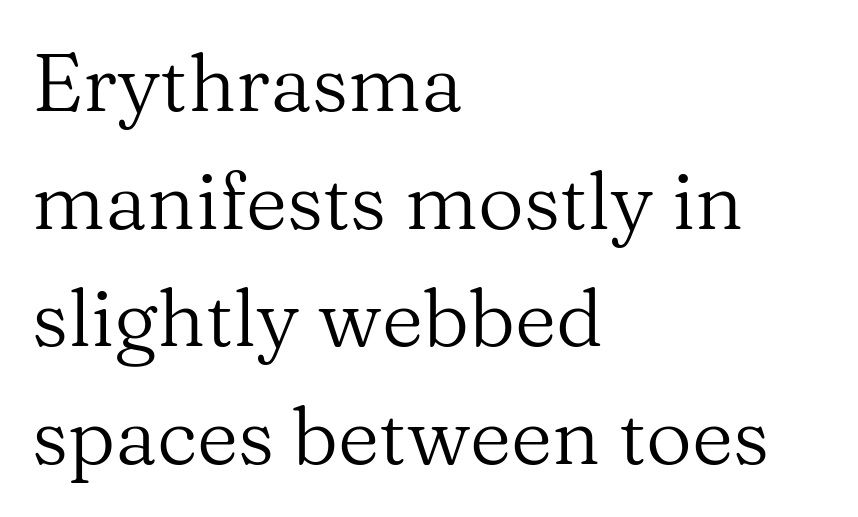
The specimen omits any rule beneath the text block's lines. Is the type heavy? It reads as light-to-regular instead. Note the varied advance widths — an 'i' is clearly narrower than an 'm'. A serif font was chosen for this passage. Successive baselines arrive at the customary interval. Is there any slant? The stems are plumb.
